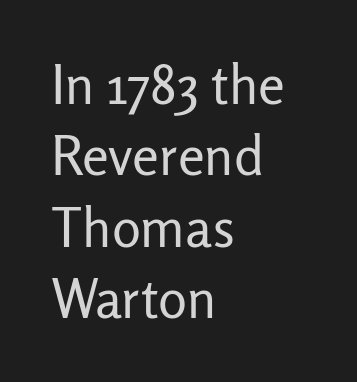
The block of text has a typical density, with ordinary space between rows. Is the type heavy? It reads as light-to-regular instead. The gap between lines stays unmarked. The face used here is rendered with its standard letterfit. Each letter keeps its own natural width here, so spacing adapts to shape.
